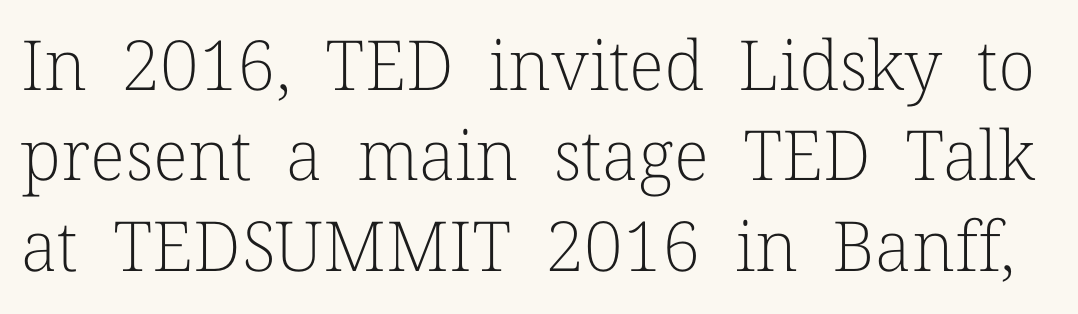
A light-to-regular cut is what we see here. This sample has the flowing, uneven cadence of proportional lettering. Compared with typical paragraphs, the rows here are spaced about the same. Classification — serif.
